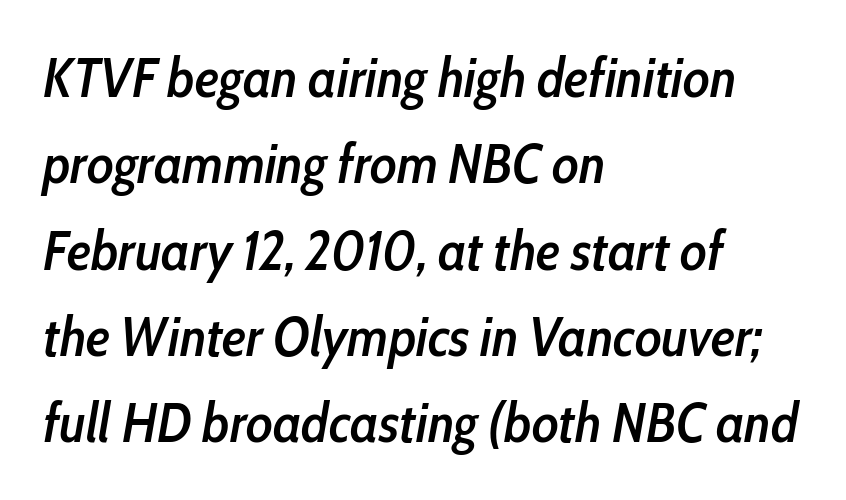
The image shows 55 px semibold, condensed type, italic (leaning right); set left-aligned, normal line spacing (1.57x), normal letter spacing, not underlined; low stroke contrast and a medium x-height.
